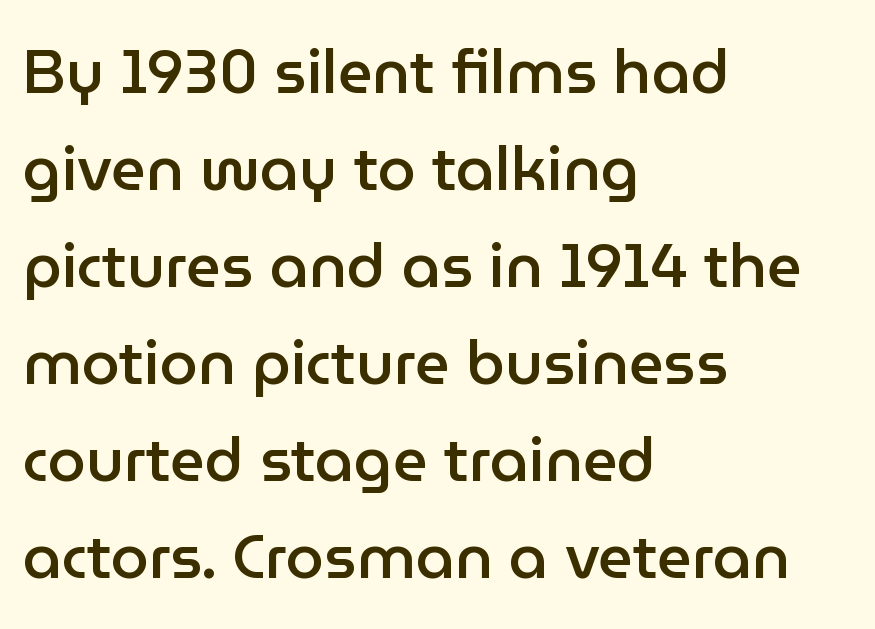
{"serif": "no", "italic": "no", "bold": "semi", "weight": "semibold", "width": "normal", "stroke_contrast": "low", "x_height": "medium", "monospaced": "no", "underline": "no", "align": "left", "line_spacing": "normal", "line_spacing_ratio": 1.59, "letter_spacing": "normal", "letter_spacing_em": 0.0, "glyph_px": 61}
